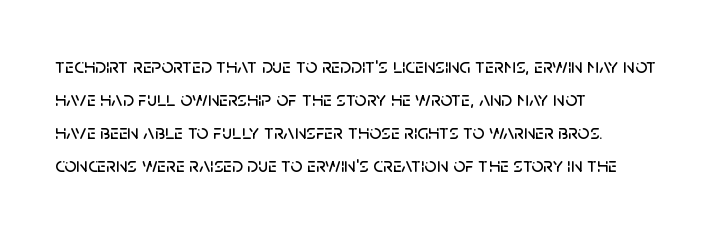
Q: Is the text italic (slanted)? A: No, it is upright.
Q: Is the text underlined? A: No.
Q: How is the paragraph aligned? A: Left-aligned.
Q: Is the spacing between letters normal or unusually wide? A: Normal.
Q: Is the spacing between lines tight, normal or loose? A: Normal.
